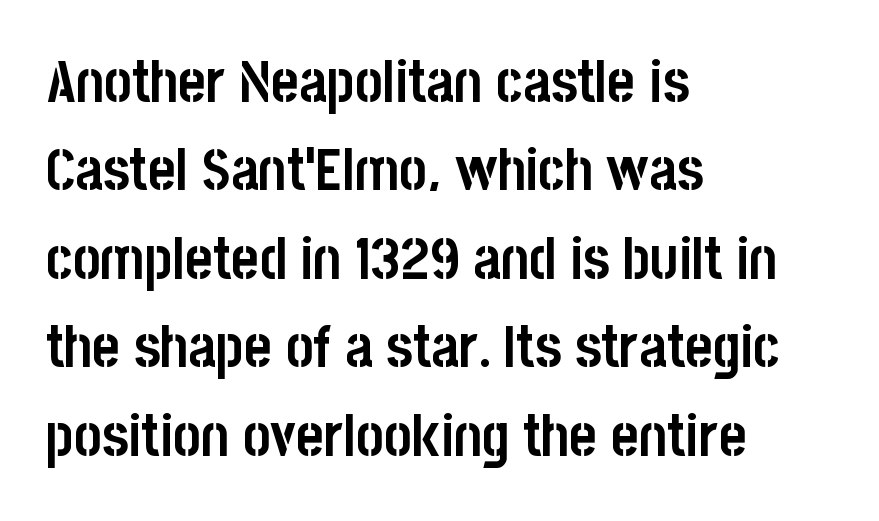
Every row of glyphs begins at an identical x-position on the left. Typographically, this falls in the sans-serif category. Italic? Not at all — the glyphs are vertical. Reading down the column, the eye jumps a familiar distance to each next line.
